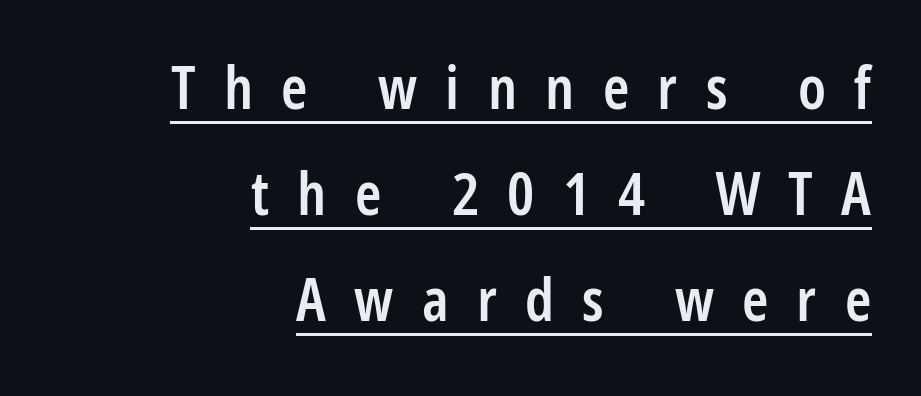
Q: Is the text bold? A: Semi-bold.
Q: Is the text italic (slanted)? A: No, it is upright.
Q: Is the typeface a serif or a sans-serif typeface? A: Sans-serif.
Q: Is the text underlined? A: Yes.
Q: How is the paragraph aligned? A: Right-aligned.
Q: Is the spacing between letters normal or unusually wide? A: Unusually wide.
Q: Width (condensed, normal, or wide)? A: Condensed.
Q: Stroke contrast? A: Low.
Q: x-height? A: Large.
Q: Monospaced? A: No.
